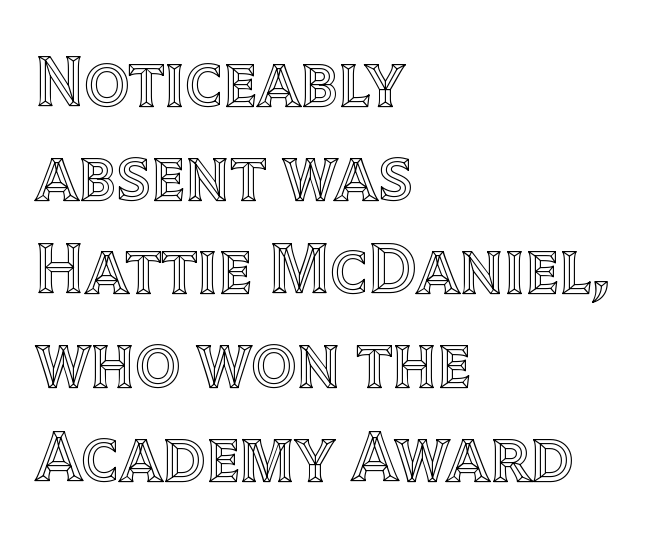
Q: Is the text italic (slanted)? A: No, it is upright.
Q: Is the text underlined? A: No.
Q: How is the paragraph aligned? A: Left-aligned.
Q: Is the spacing between letters normal or unusually wide? A: Normal.
Q: Is the spacing between lines tight, normal or loose? A: Normal.
Q: Width (condensed, normal, or wide)? A: Normal.
Q: x-height? A: Large.
Q: Monospaced? A: No.
